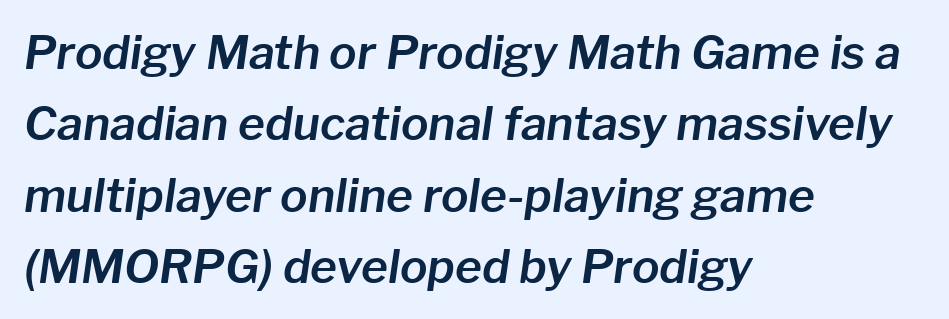
Q: Is the text italic (slanted)? A: Yes, it leans right by about 8 degrees.
Q: Is the text underlined? A: No.
Q: How is the paragraph aligned? A: Left-aligned.
Q: Is the spacing between letters normal or unusually wide? A: Normal.
Q: Is the spacing between lines tight, normal or loose? A: Normal.
Q: Width (condensed, normal, or wide)? A: Normal.
Q: Stroke contrast? A: Low.
Q: x-height? A: Medium.
Q: Monospaced? A: No.
